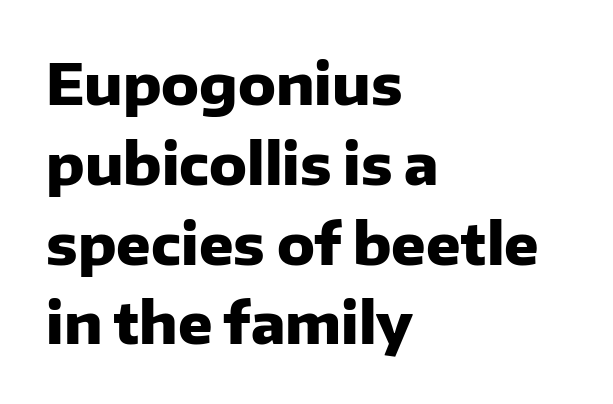
{"serif": "no", "italic": "no", "bold": "yes", "weight": "heavy", "width": "normal", "stroke_contrast": "low", "x_height": "medium", "monospaced": "no", "underline": "no", "align": "left", "line_spacing": "normal", "line_spacing_ratio": 1.4, "letter_spacing": "normal", "letter_spacing_em": 0.0, "glyph_px": 57}
